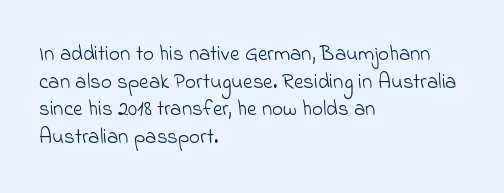
{"bold": "no", "underline": "no", "align": "left", "line_spacing": "normal", "line_spacing_ratio": 1.31, "letter_spacing": "normal", "letter_spacing_em": 0.0, "glyph_px": 21}
